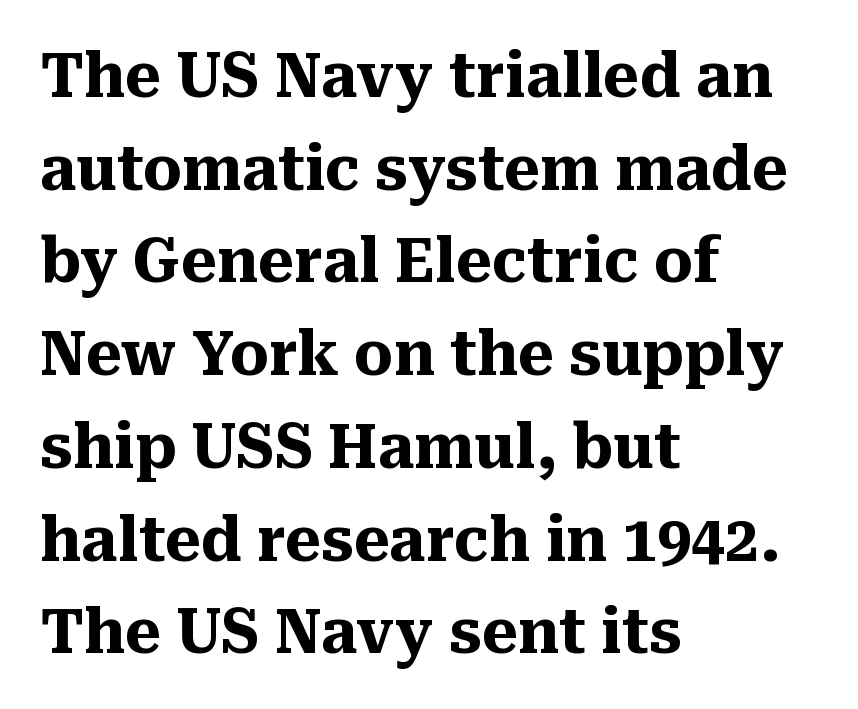
{"serif": "yes", "italic": "no", "bold": "yes", "weight": "heavy", "width": "normal", "stroke_contrast": "medium", "x_height": "medium", "monospaced": "no", "underline": "no", "align": "left", "line_spacing": "normal", "line_spacing_ratio": 1.52, "letter_spacing": "normal", "letter_spacing_em": 0.0, "glyph_px": 61}
